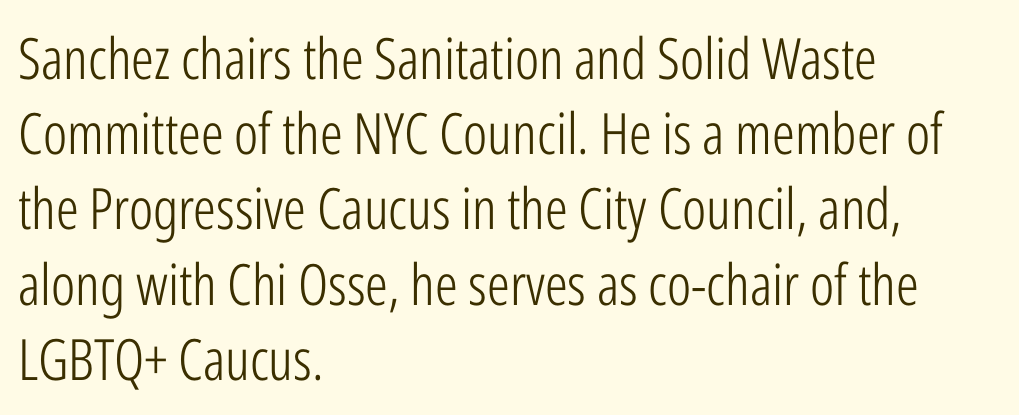
{"serif": "no", "italic": "no", "bold": "no", "weight": "light", "width": "condensed", "stroke_contrast": "low", "x_height": "medium", "monospaced": "no", "underline": "no", "align": "left", "line_spacing": "normal", "line_spacing_ratio": 1.32, "letter_spacing": "normal", "letter_spacing_em": 0.0, "glyph_px": 57}
